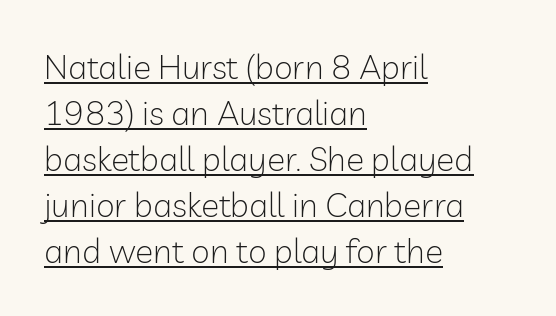
The image shows 34 px light sans-serif type, upright; set left-aligned, normal line spacing (1.35x), normal letter spacing, underlined; low stroke contrast and a medium x-height.
